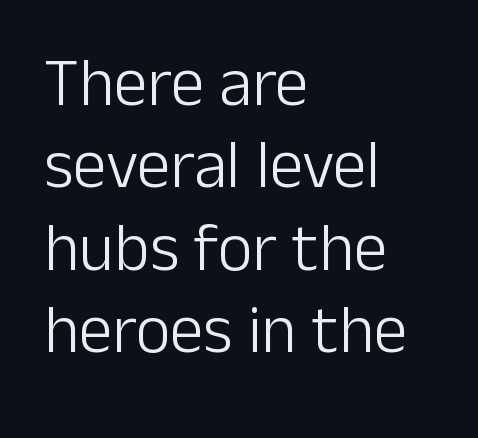
The image shows 67 px light sans-serif type, upright; set left-aligned, line spacing 1.23x, normal letter spacing, not underlined; low stroke contrast and a medium x-height.
